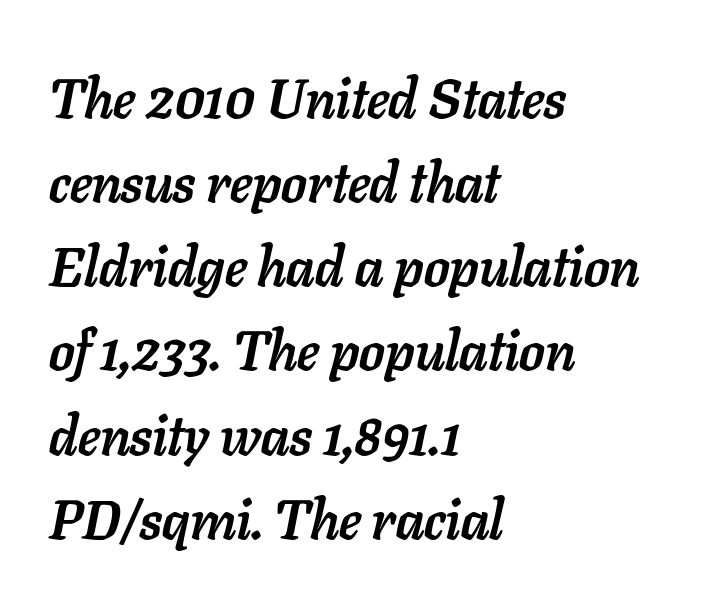
The image shows 55 px semibold type, italic (leaning right); set left-aligned, normal line spacing (1.53x), normal letter spacing, not underlined; low stroke contrast and a medium x-height.
